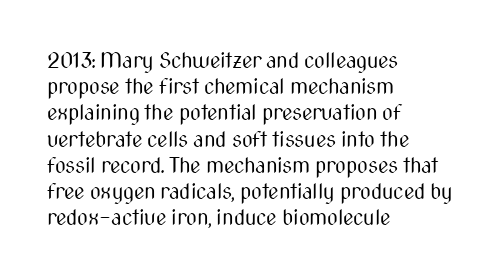
Does extra space separate the letters? No, they use regular spacing. Layout note: lines flush left. The area under the type is left untouched. This reads as an unemphasized weight, regular at the heaviest. This is roman type, the default non-slanted kind. Vertical spacing — default.
